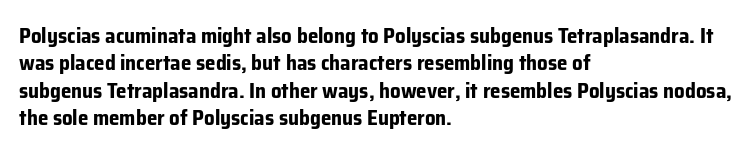
The rendering anchors every line to the left-hand side. This is the regular roman posture of the typeface. A normal amount of white space separates one row of letters from the next. The face used here is rendered with its standard letterfit. A clean baseline with only descenders dipping below it. The sample has been set heavy, in full bold.
